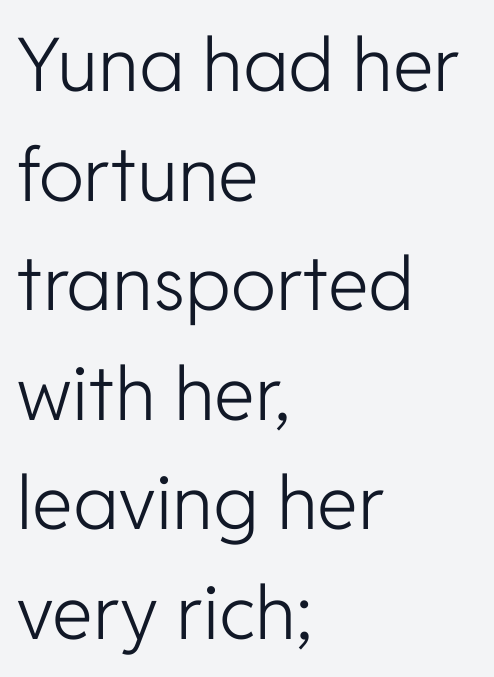
The image shows 74 px light sans-serif type, upright; set left-aligned, normal line spacing (1.48x), normal letter spacing, not underlined; low stroke contrast and a medium x-height.
